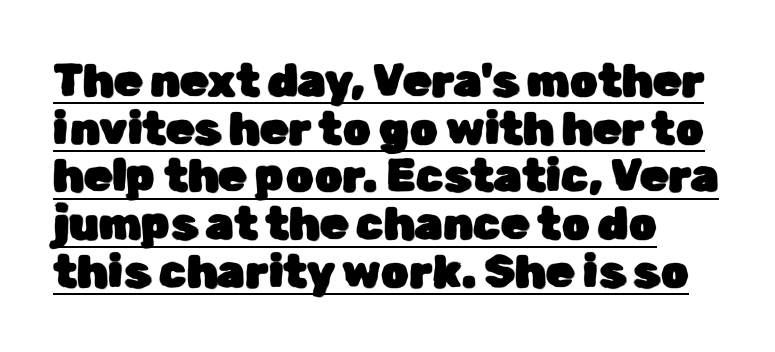
The image shows 45 px sans-serif type, upright; set tight line spacing (1.06x), normal letter spacing, underlined; low stroke contrast and a medium x-height.
